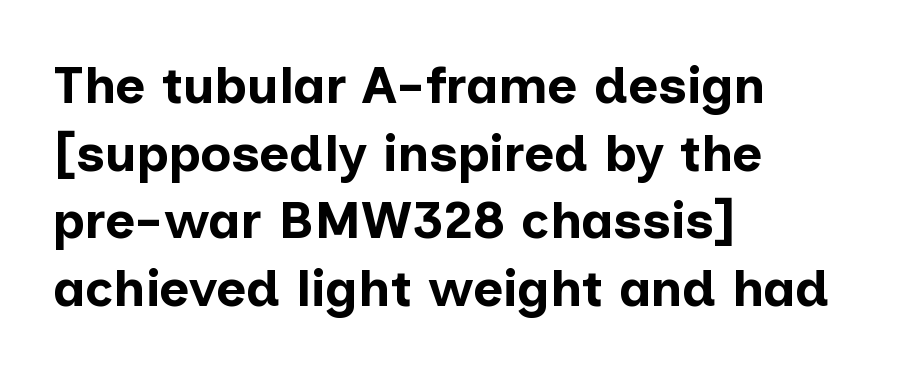
The font's upright variant was chosen for this text. This sample uses plain, unmodified letter spacing. These lines carry a lot of weight — the face is fully bold. A typesetter would label this face a sans.
